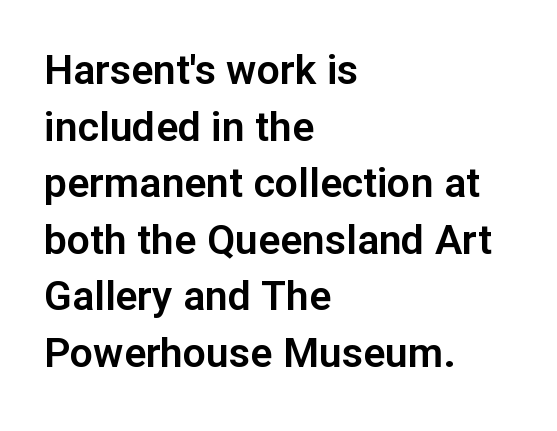
The image shows 41 px sans-serif type, upright; set left-aligned, normal line spacing (1.38x), normal letter spacing, not underlined; low stroke contrast and a medium x-height.
